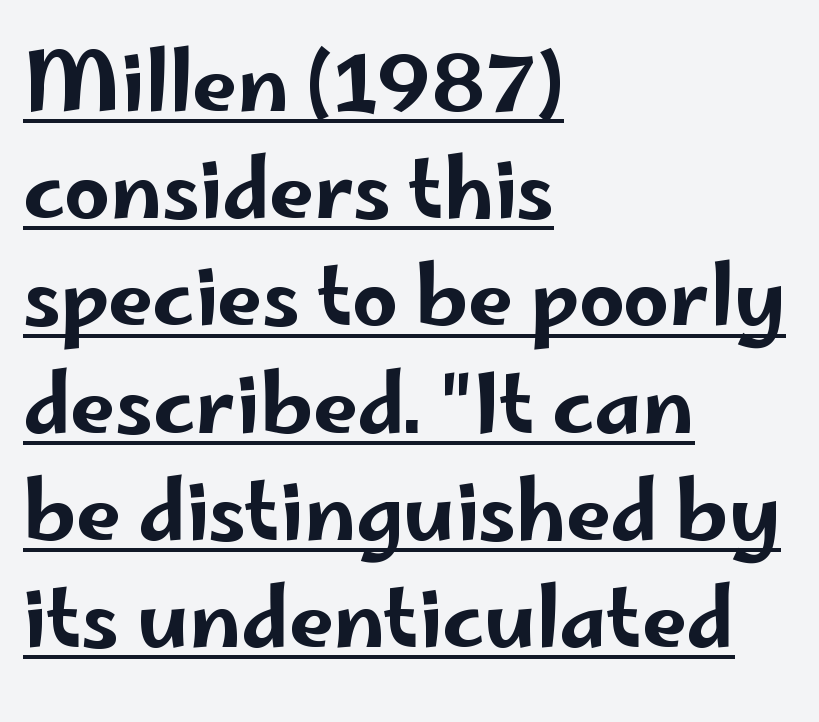
{"serif": "no", "italic": "no", "width": "wide", "stroke_contrast": "low", "x_height": "small", "monospaced": "no", "underline": "yes", "align": "left", "line_spacing": "normal", "line_spacing_ratio": 1.34, "letter_spacing": "normal", "letter_spacing_em": 0.0, "glyph_px": 80}
